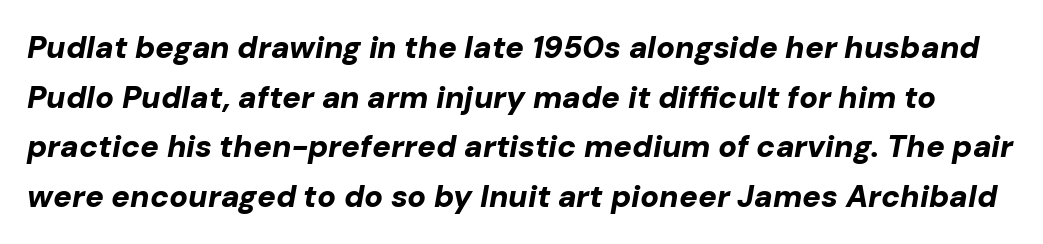
The image shows 31 px bold type, italic (leaning right); set normal line spacing (1.6x), normal letter spacing, not underlined; low stroke contrast and a medium x-height.
